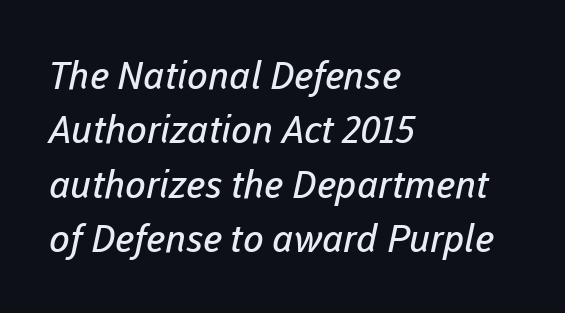
The image shows 38 px regular-weight sans-serif type; set left-aligned, normal line spacing (1.43x), normal letter spacing, not underlined; low stroke contrast and a medium x-height.
